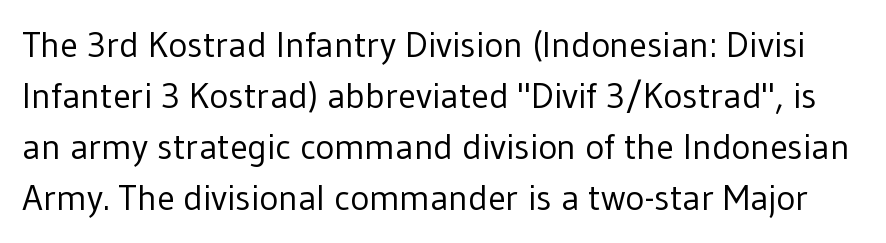
Q: Is the text bold? A: No.
Q: Is the text italic (slanted)? A: No, it is upright.
Q: Is the typeface a serif or a sans-serif typeface? A: Sans-serif.
Q: Is the text underlined? A: No.
Q: Is the spacing between letters normal or unusually wide? A: Normal.
Q: Is the spacing between lines tight, normal or loose? A: Normal.
Q: Width (condensed, normal, or wide)? A: Normal.
Q: Stroke contrast? A: Low.
Q: x-height? A: Medium.
Q: Monospaced? A: No.
